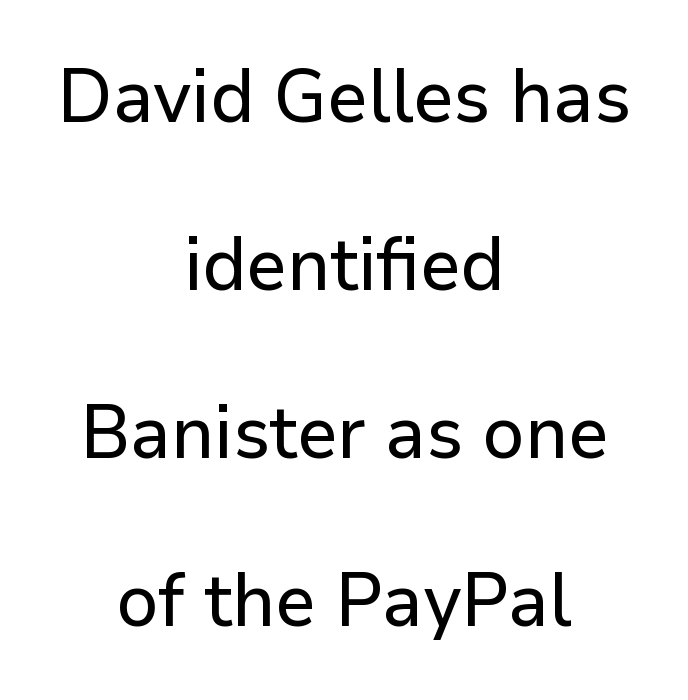
{"serif": "no", "italic": "no", "width": "normal", "stroke_contrast": "low", "x_height": "medium", "monospaced": "no", "underline": "no", "align": "center", "line_spacing": "loose", "line_spacing_ratio": 2.24, "letter_spacing": "normal", "letter_spacing_em": 0.0, "glyph_px": 75}
